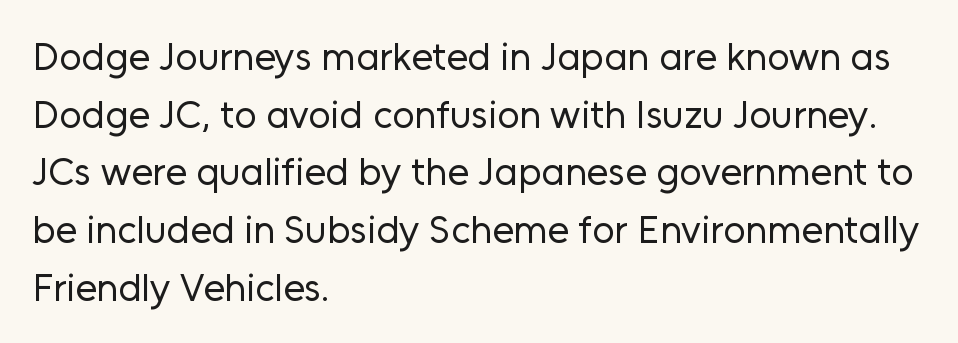
Q: Is the text bold? A: No.
Q: Is the text italic (slanted)? A: No, it is upright.
Q: Is the typeface a serif or a sans-serif typeface? A: Sans-serif.
Q: Is the text underlined? A: No.
Q: How is the paragraph aligned? A: Left-aligned.
Q: Is the spacing between letters normal or unusually wide? A: Normal.
Q: Is the spacing between lines tight, normal or loose? A: Normal.
Q: Width (condensed, normal, or wide)? A: Normal.
Q: Stroke contrast? A: Low.
Q: x-height? A: Medium.
Q: Monospaced? A: No.
